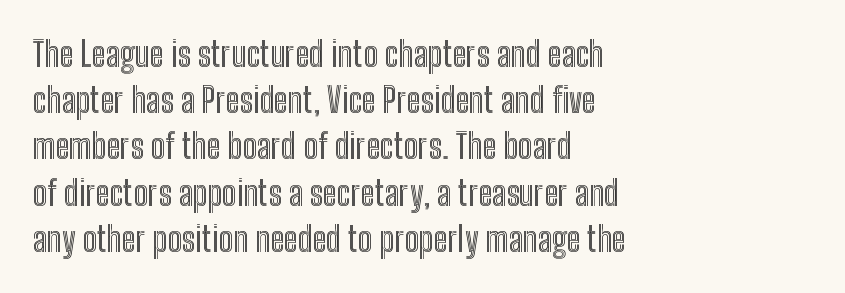
Q: Is the text italic (slanted)? A: No, it is upright.
Q: Is the text underlined? A: No.
Q: How is the paragraph aligned? A: Left-aligned.
Q: Is the spacing between letters normal or unusually wide? A: Normal.
Q: Is the spacing between lines tight, normal or loose? A: Normal.
Q: Width (condensed, normal, or wide)? A: Condensed.
Q: x-height? A: Medium.
Q: Monospaced? A: No.
